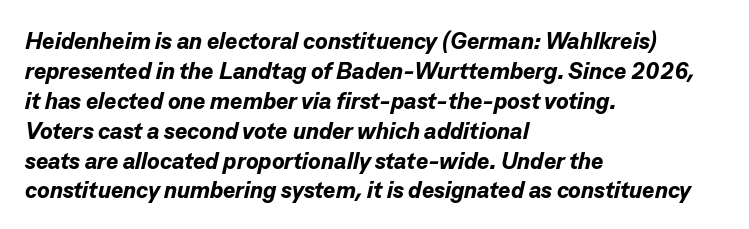
{"italic": "yes", "lean": "right", "slant_degrees": 13, "bold": "yes", "underline": "no", "align": "left", "line_spacing": "normal", "line_spacing_ratio": 1.3, "letter_spacing": "normal", "letter_spacing_em": 0.0, "glyph_px": 23}
